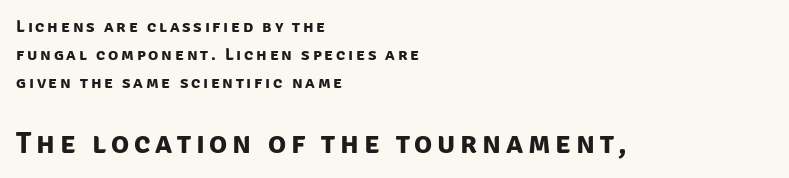
The image shows 30 px bold sans-serif type; set left-aligned, normal line spacing (1.64x), not underlined; the second (bottom) block is 1.76x larger; low stroke contrast and a large x-height.
